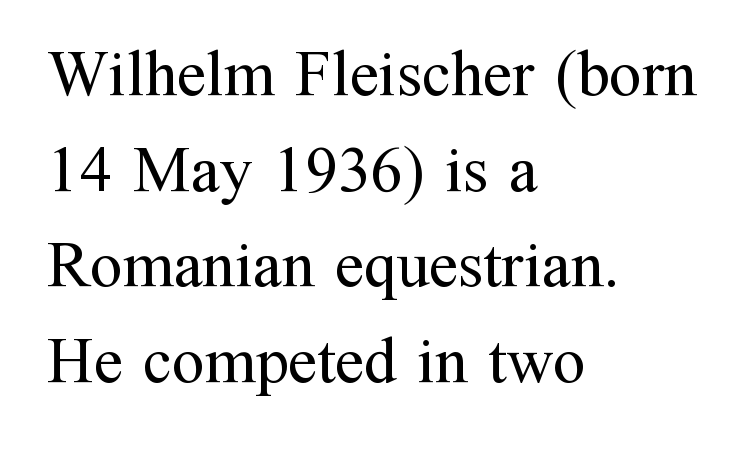
{"serif": "yes", "italic": "no", "bold": "no", "weight": "regular", "width": "normal", "stroke_contrast": "medium", "x_height": "medium", "monospaced": "no", "underline": "no", "align": "left", "line_spacing": "normal", "line_spacing_ratio": 1.47, "letter_spacing": "normal", "letter_spacing_em": 0.0, "glyph_px": 65}
